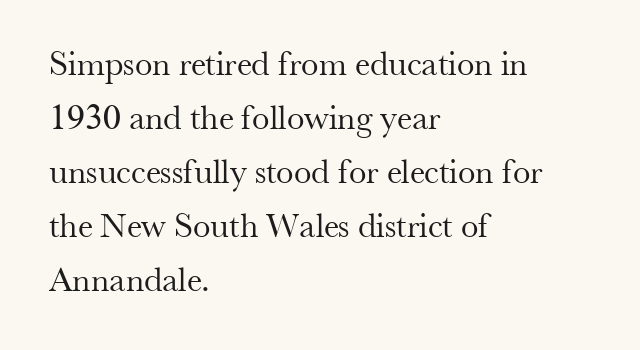
Q: Is the text bold? A: No.
Q: Is the text italic (slanted)? A: No, it is upright.
Q: Is the typeface a serif or a sans-serif typeface? A: Serif.
Q: Is the text underlined? A: No.
Q: How is the paragraph aligned? A: Left-aligned.
Q: Is the spacing between letters normal or unusually wide? A: Normal.
Q: Is the spacing between lines tight, normal or loose? A: Normal.
Q: Width (condensed, normal, or wide)? A: Normal.
Q: Stroke contrast? A: Medium.
Q: x-height? A: Small.
Q: Monospaced? A: No.
